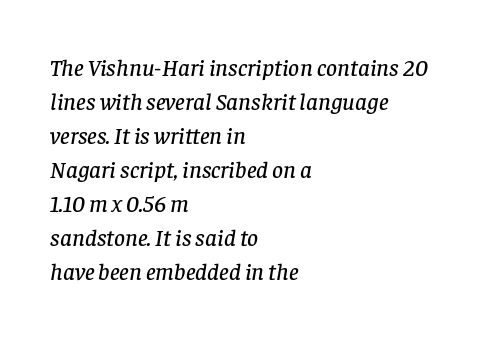
Q: Is the text italic (slanted)? A: Yes, it leans right by about 8 degrees.
Q: Is the text underlined? A: No.
Q: How is the paragraph aligned? A: Left-aligned.
Q: Is the spacing between letters normal or unusually wide? A: Normal.
Q: Is the spacing between lines tight, normal or loose? A: Normal.
